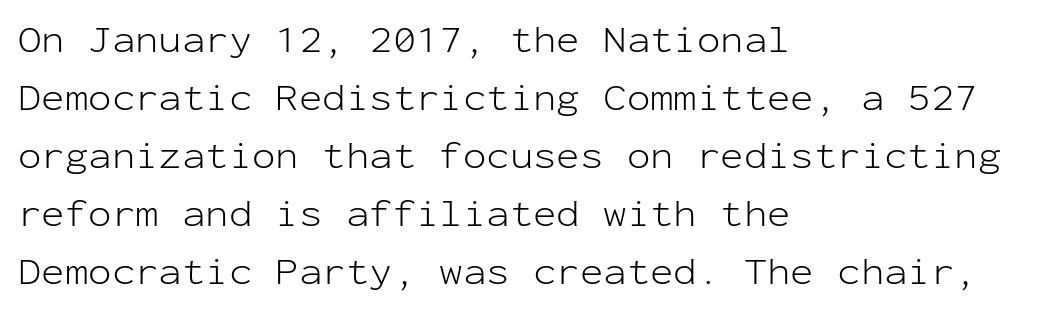
The image shows 39 px light sans-serif type, upright, monospaced; set left-aligned, normal line spacing (1.49x), normal letter spacing, not underlined; low stroke contrast and a medium x-height.
